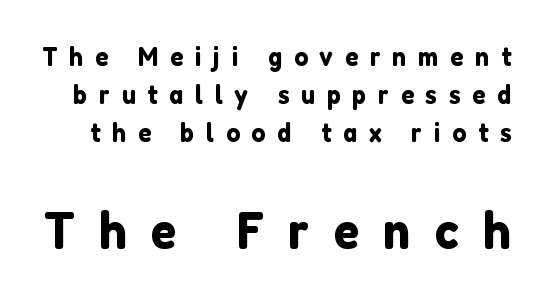
The image shows 54 px sans-serif type, upright; set normal line spacing (1.41x), unusually wide letter spacing (+0.44 em), not underlined; the second (bottom) block is 2.0x larger; low stroke contrast and a medium x-height.
